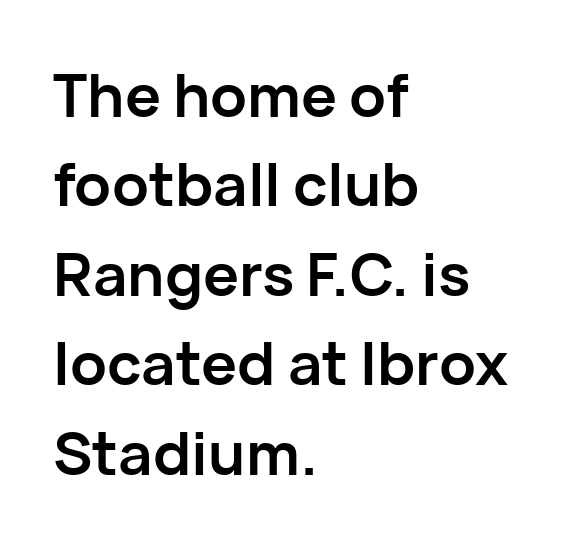
{"serif": "no", "italic": "no", "bold": "yes", "weight": "semibold", "width": "normal", "stroke_contrast": "low", "x_height": "medium", "monospaced": "no", "underline": "no", "align": "left", "line_spacing": "normal", "line_spacing_ratio": 1.49, "letter_spacing": "normal", "letter_spacing_em": 0.0, "glyph_px": 60}
